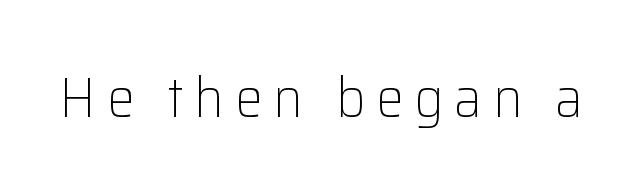
Is there any slant? The stems are plumb. No letter is thick-stroked: the sample isn't bold. A typesetter would label this face a sans. A clean baseline with only descenders dipping below it. Is this a fixed-width face? No — the glyphs have proportional, varying widths.
